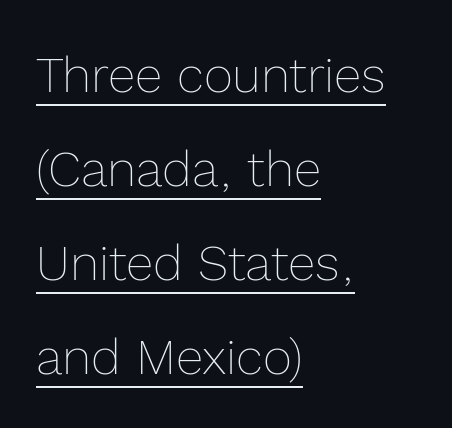
Q: Is the text bold? A: No.
Q: Is the text italic (slanted)? A: No, it is upright.
Q: Is the text underlined? A: Yes.
Q: How is the paragraph aligned? A: Left-aligned.
Q: Is the spacing between letters normal or unusually wide? A: Normal.
Q: Width (condensed, normal, or wide)? A: Normal.
Q: x-height? A: Medium.
Q: Monospaced? A: No.
